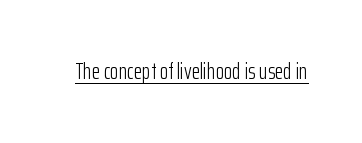
{"italic": "no", "bold": "no", "underline": "yes", "letter_spacing": "normal", "letter_spacing_em": 0.0, "glyph_px": 22}
